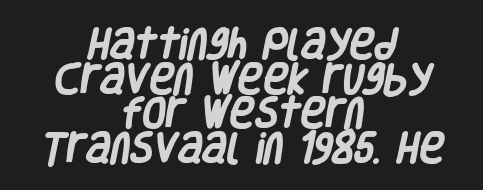
Q: Is the text bold? A: Yes.
Q: Is the typeface a serif or a sans-serif typeface? A: Sans-serif.
Q: Is the text underlined? A: No.
Q: How is the paragraph aligned? A: Centered.
Q: Is the spacing between letters normal or unusually wide? A: Normal.
Q: Is the spacing between lines tight, normal or loose? A: Tight.
Q: Width (condensed, normal, or wide)? A: Condensed.
Q: Stroke contrast? A: Low.
Q: x-height? A: Large.
Q: Monospaced? A: No.
